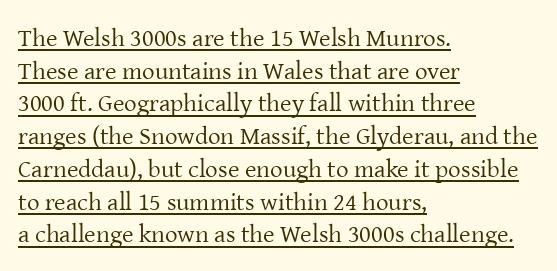
The image shows 25 px text type, upright; set left-aligned, normal line spacing (1.31x), normal letter spacing, underlined.
